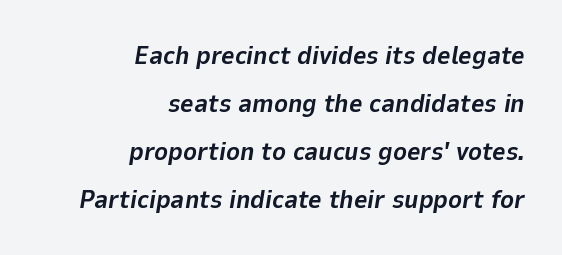
Q: Is the text bold? A: Yes.
Q: Is the text italic (slanted)? A: Yes, it leans right by about 9 degrees.
Q: Is the text underlined? A: No.
Q: How is the paragraph aligned? A: Right-aligned.
Q: Is the spacing between letters normal or unusually wide? A: Normal.
